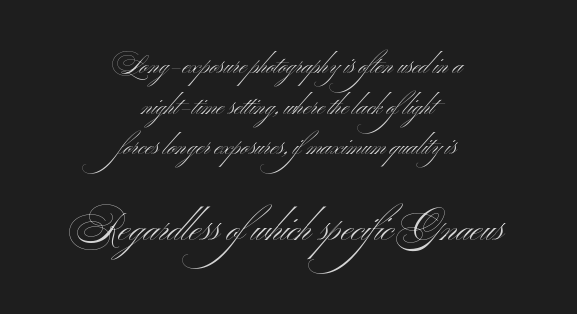
Q: Is the text bold? A: No.
Q: Is the text italic (slanted)? A: Yes.
Q: Is the typeface a serif or a sans-serif typeface? A: Sans-serif.
Q: Is the text underlined? A: No.
Q: How is the paragraph aligned? A: Centered.
Q: Is the spacing between letters normal or unusually wide? A: Normal.
Q: Is the spacing between lines tight, normal or loose? A: Normal.
Q: Which block of text is set in a larger size, the first (top) or the second (bottom)? A: The second (bottom) one.
Q: Width (condensed, normal, or wide)? A: Wide.
Q: Stroke contrast? A: Medium.
Q: x-height? A: Small.
Q: Monospaced? A: No.
